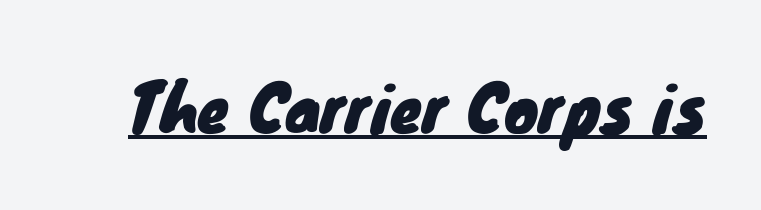
Q: Is the typeface a serif or a sans-serif typeface? A: Sans-serif.
Q: Is the text underlined? A: Yes.
Q: Is the spacing between letters normal or unusually wide? A: Normal.
Q: Width (condensed, normal, or wide)? A: Normal.
Q: Stroke contrast? A: Low.
Q: x-height? A: Small.
Q: Monospaced? A: No.
